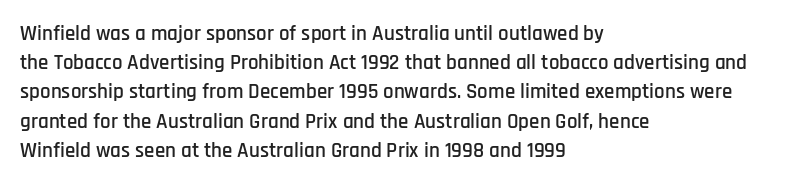
The image shows 21 px text type, upright; set left-aligned, normal line spacing (1.39x), normal letter spacing, not underlined.
